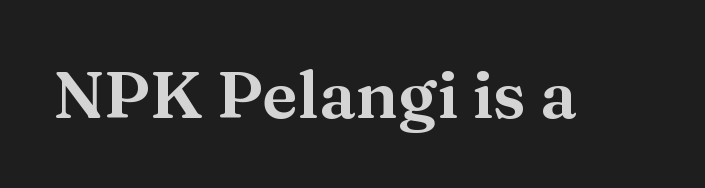
{"serif": "yes", "italic": "no", "width": "wide", "stroke_contrast": "medium", "x_height": "medium", "monospaced": "no", "underline": "no", "letter_spacing": "normal", "letter_spacing_em": 0.0, "glyph_px": 66}
